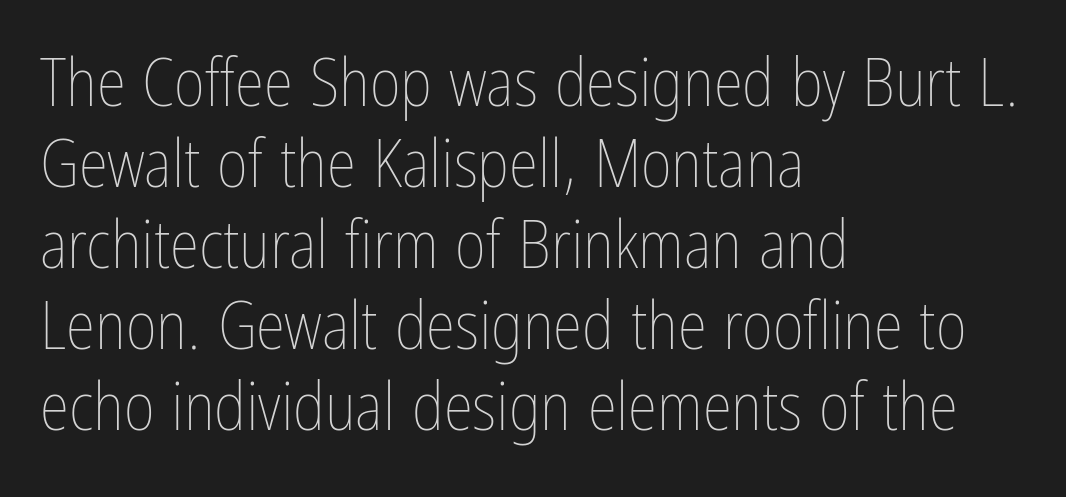
Think of a printed novel: that variable character pitch is what you see here. One-word summary of the alignment: left. The horizontal fit of the characters is conventional and even. Stems here are at most as thick as an everyday book face.
